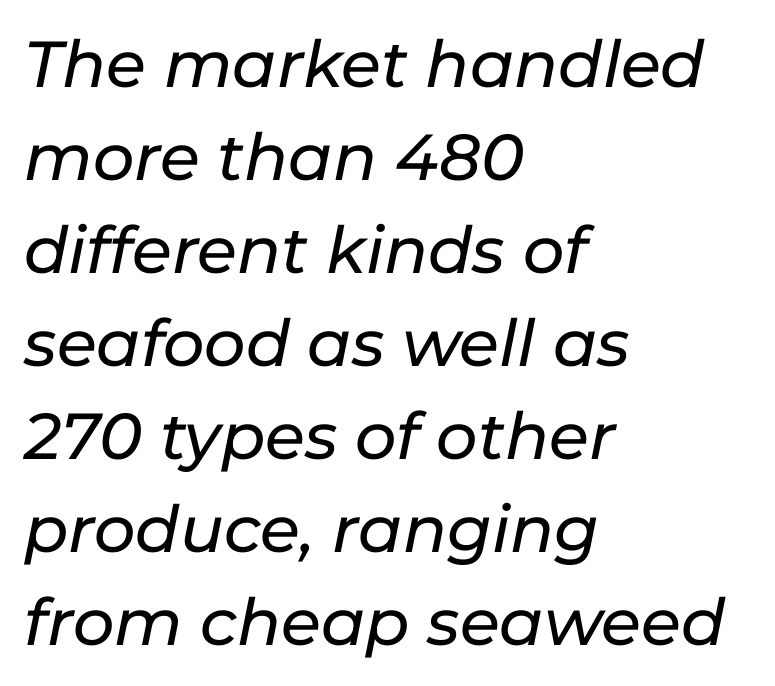
Nobody touched the tracking dial on this one. Is this a fixed-width face? No — the glyphs have proportional, varying widths. Line beginnings align vertically; line endings do not. You can tell it's italic because the verticals aren't actually vertical. Vertical spacing — default.
